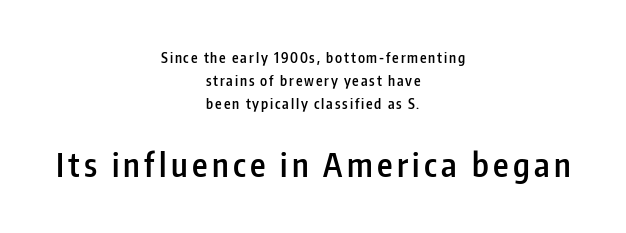
The zone under the glyphs is completely vacant. This sample uses a sans-serif face. Posture: upright roman. Reading down the column, the eye jumps a familiar distance to each next line. Whoever set this made the second block the dominant, larger element.
